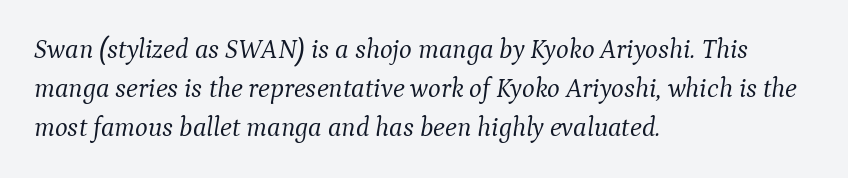
{"italic": "yes", "lean": "right", "slant_degrees": 9, "bold": "no", "underline": "no", "align": "left", "line_spacing": "normal", "line_spacing_ratio": 1.44, "letter_spacing": "normal", "letter_spacing_em": 0.0, "glyph_px": 27}
